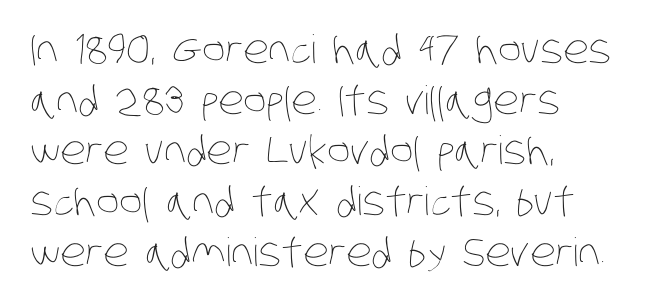
Q: Is the text bold? A: No.
Q: Is the text underlined? A: No.
Q: How is the paragraph aligned? A: Left-aligned.
Q: Is the spacing between letters normal or unusually wide? A: Normal.
Q: Is the spacing between lines tight, normal or loose? A: Normal.
Q: Width (condensed, normal, or wide)? A: Condensed.
Q: Stroke contrast? A: Low.
Q: x-height? A: Large.
Q: Monospaced? A: No.
